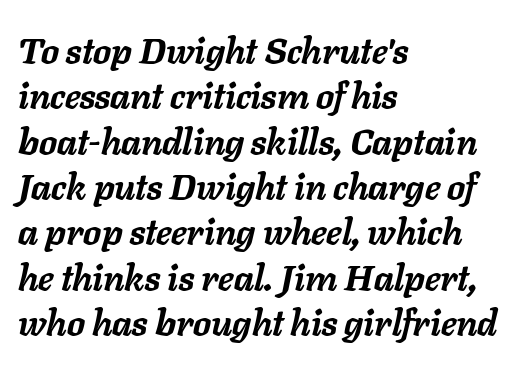
Q: Is the text bold? A: Yes.
Q: Is the text italic (slanted)? A: Yes, it leans right by about 11 degrees.
Q: Is the text underlined? A: No.
Q: How is the paragraph aligned? A: Left-aligned.
Q: Is the spacing between letters normal or unusually wide? A: Normal.
Q: Is the spacing between lines tight, normal or loose? A: Normal.
Q: Width (condensed, normal, or wide)? A: Normal.
Q: Stroke contrast? A: Low.
Q: x-height? A: Medium.
Q: Monospaced? A: No.
